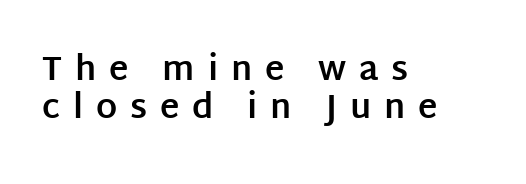
{"serif": "no", "italic": "no", "bold": "yes", "weight": "bold", "width": "normal", "stroke_contrast": "low", "x_height": "large", "monospaced": "no", "underline": "no", "align": "left", "line_spacing_ratio": 1.16, "letter_spacing": "wide", "letter_spacing_em": 0.39, "glyph_px": 33}
